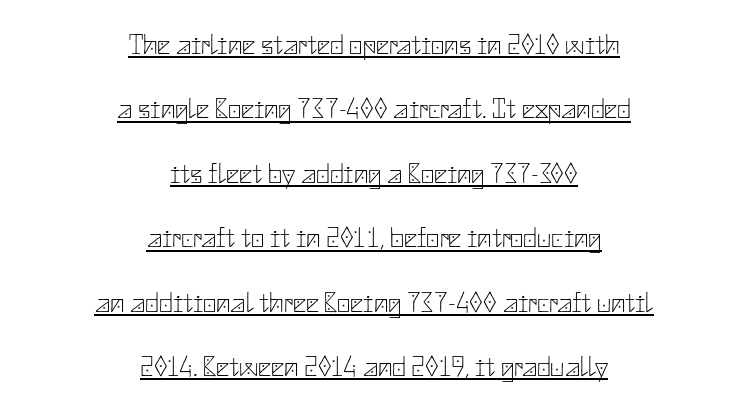
Unlike italic type, these characters show no tilt at all. These lines keep a tight, regular rhythm from letter to letter. The weight tops out at a normal text grade. In terms of leading, this rendering errs on the spacious side.
